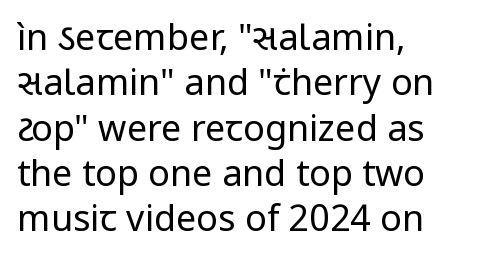
Does the type have serifs? No, each stem ends abruptly. Characters remain perfectly vertical along every line. Words appear dense and cohesive because spacing is normal. Think of a printed novel: that variable character pitch is what you see here. Leading: standard. Words float on clear page, feet unadorned.
